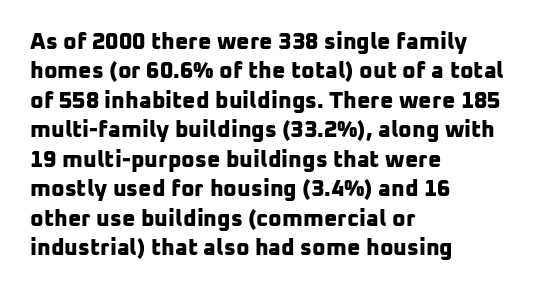
Q: Is the text bold? A: Yes.
Q: Is the text underlined? A: No.
Q: How is the paragraph aligned? A: Left-aligned.
Q: Is the spacing between letters normal or unusually wide? A: Normal.
Q: Is the spacing between lines tight, normal or loose? A: Normal.
